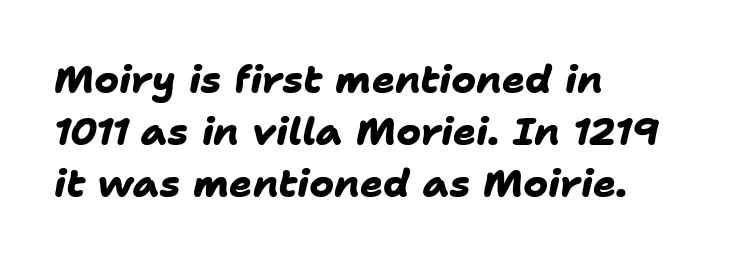
Q: Is the text bold? A: Yes.
Q: Is the typeface a serif or a sans-serif typeface? A: Sans-serif.
Q: Is the text underlined? A: No.
Q: How is the paragraph aligned? A: Left-aligned.
Q: Is the spacing between letters normal or unusually wide? A: Normal.
Q: Is the spacing between lines tight, normal or loose? A: Normal.
Q: Width (condensed, normal, or wide)? A: Normal.
Q: Stroke contrast? A: Low.
Q: x-height? A: Medium.
Q: Monospaced? A: No.
